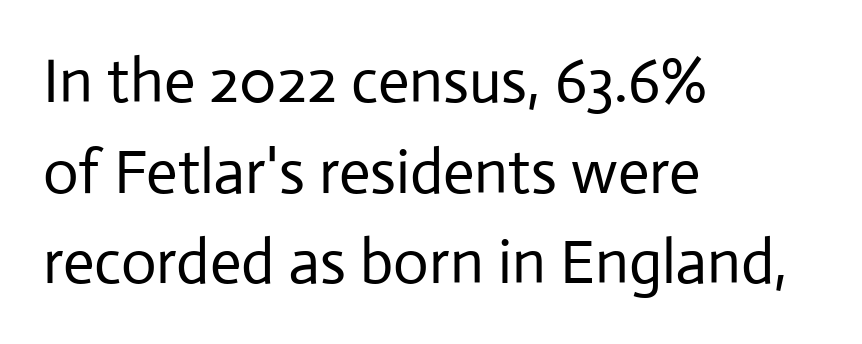
The font sits on the lighter half of the weight spectrum, regular included. Classification — sans serif. Each line starts at the same left margin while the right side varies. Spacing between characters is what you'd get straight out of the box. Is this a fixed-width face? No — the glyphs have proportional, varying widths.
